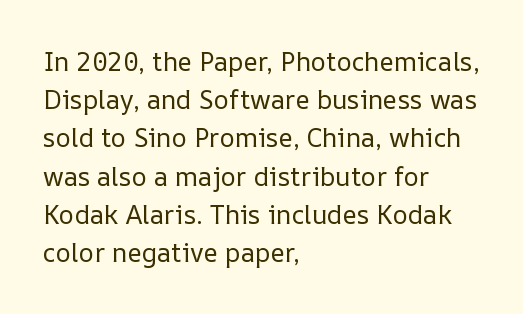
The image shows 26 px text type, upright; set left-aligned, normal line spacing (1.47x), normal letter spacing, not underlined.
